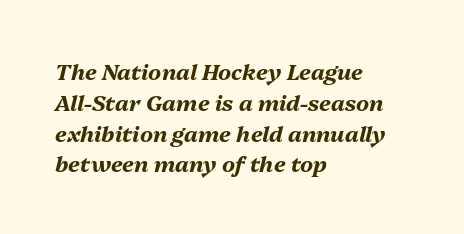
The image shows 22 px bold type, italic (leaning right); set left-aligned, normal line spacing (1.4x), normal letter spacing, not underlined.
